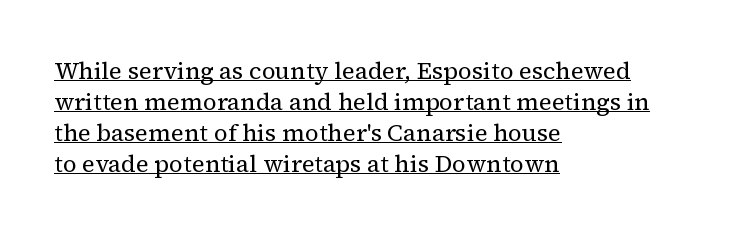
Q: Is the text bold? A: No.
Q: Is the text italic (slanted)? A: No, it is upright.
Q: Is the text underlined? A: Yes.
Q: How is the paragraph aligned? A: Left-aligned.
Q: Is the spacing between letters normal or unusually wide? A: Normal.
Q: Is the spacing between lines tight, normal or loose? A: Normal.
